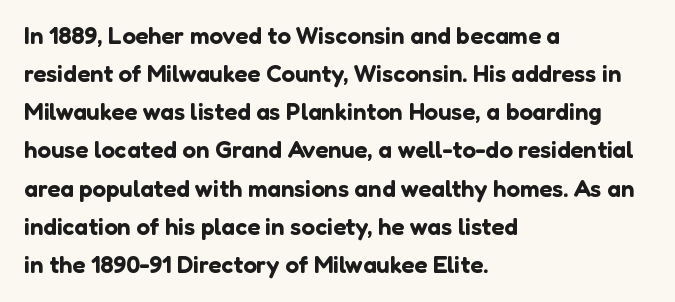
{"italic": "no", "underline": "no", "align": "left", "line_spacing": "normal", "line_spacing_ratio": 1.59, "letter_spacing": "normal", "letter_spacing_em": 0.0, "glyph_px": 24}
